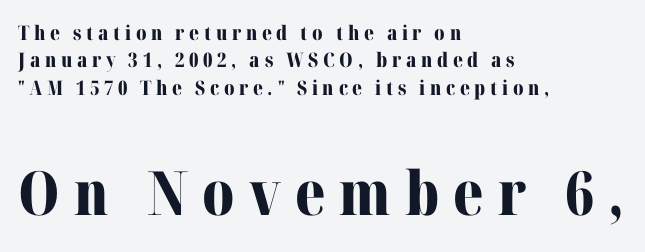
{"serif": "yes", "italic": "no", "bold": "yes", "weight": "bold", "width": "normal", "stroke_contrast": "medium", "x_height": "medium", "monospaced": "no", "underline": "no", "align": "left", "line_spacing": "normal", "line_spacing_ratio": 1.37, "letter_spacing": "wide", "letter_spacing_em": 0.23, "larger_block": "second", "size_ratio": 3.05, "glyph_px": 61}
